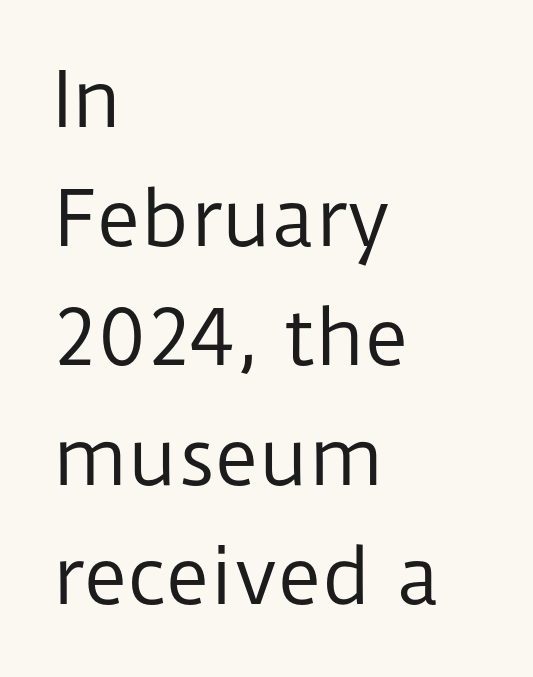
The image shows 75 px regular-weight sans-serif type, upright; set left-aligned, normal line spacing (1.59x), normal letter spacing, not underlined; low stroke contrast and a medium x-height.
